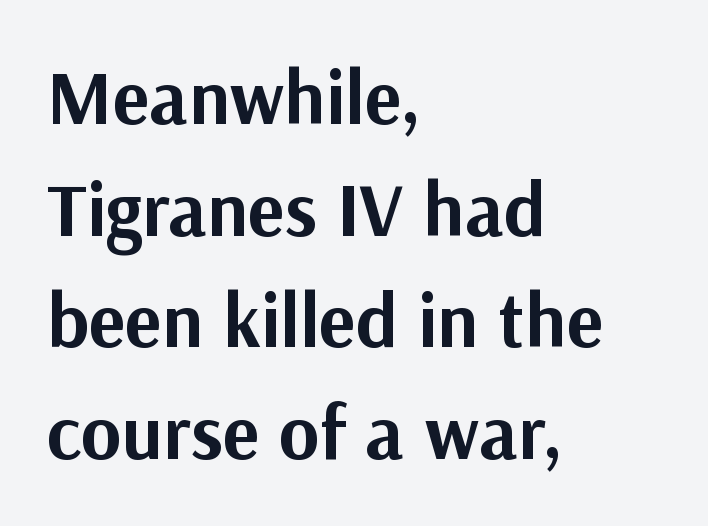
Q: Is the text bold? A: Yes.
Q: Is the text italic (slanted)? A: No, it is upright.
Q: Is the typeface a serif or a sans-serif typeface? A: Sans-serif.
Q: Is the text underlined? A: No.
Q: How is the paragraph aligned? A: Left-aligned.
Q: Is the spacing between letters normal or unusually wide? A: Normal.
Q: Is the spacing between lines tight, normal or loose? A: Normal.
Q: Width (condensed, normal, or wide)? A: Normal.
Q: Stroke contrast? A: Medium.
Q: x-height? A: Medium.
Q: Monospaced? A: No.
